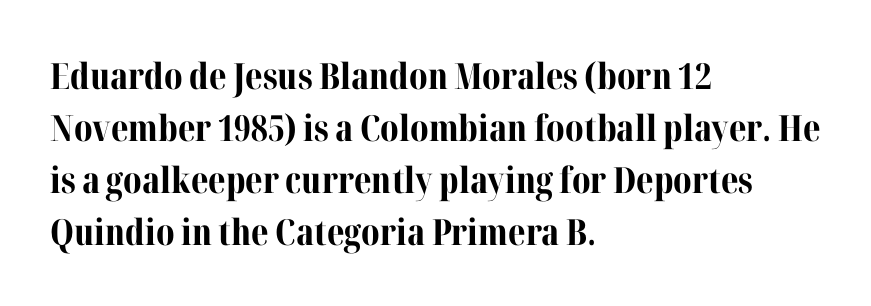
Q: Is the text bold? A: Yes.
Q: Is the text italic (slanted)? A: No, it is upright.
Q: Is the typeface a serif or a sans-serif typeface? A: Serif.
Q: Is the text underlined? A: No.
Q: How is the paragraph aligned? A: Left-aligned.
Q: Is the spacing between letters normal or unusually wide? A: Normal.
Q: Is the spacing between lines tight, normal or loose? A: Normal.
Q: Width (condensed, normal, or wide)? A: Normal.
Q: Stroke contrast? A: Medium.
Q: x-height? A: Medium.
Q: Monospaced? A: No.
